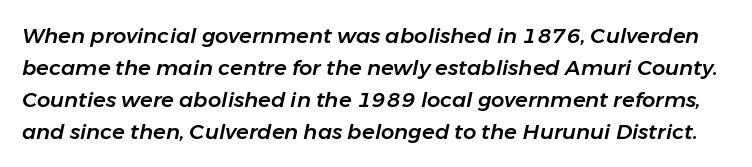
Q: Is the text italic (slanted)? A: Yes, it leans right by about 11 degrees.
Q: Is the text underlined? A: No.
Q: Is the spacing between letters normal or unusually wide? A: Normal.
Q: Is the spacing between lines tight, normal or loose? A: Normal.
